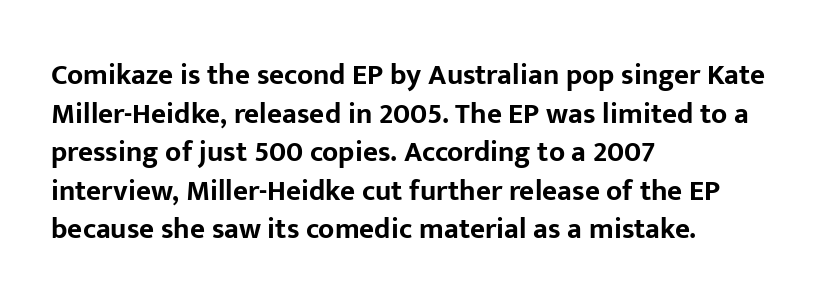
Q: Is the text bold? A: Yes.
Q: Is the text italic (slanted)? A: No, it is upright.
Q: Is the typeface a serif or a sans-serif typeface? A: Sans-serif.
Q: Is the text underlined? A: No.
Q: How is the paragraph aligned? A: Left-aligned.
Q: Is the spacing between letters normal or unusually wide? A: Normal.
Q: Is the spacing between lines tight, normal or loose? A: Normal.
Q: Width (condensed, normal, or wide)? A: Normal.
Q: Stroke contrast? A: Low.
Q: x-height? A: Medium.
Q: Monospaced? A: No.
